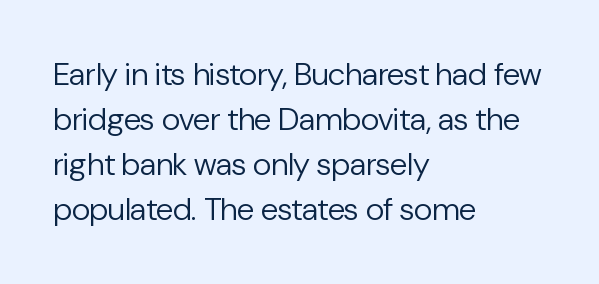
Q: Is the text bold? A: No.
Q: Is the text italic (slanted)? A: No, it is upright.
Q: Is the typeface a serif or a sans-serif typeface? A: Sans-serif.
Q: Is the text underlined? A: No.
Q: How is the paragraph aligned? A: Left-aligned.
Q: Is the spacing between letters normal or unusually wide? A: Normal.
Q: Is the spacing between lines tight, normal or loose? A: Normal.
Q: Width (condensed, normal, or wide)? A: Normal.
Q: Stroke contrast? A: Low.
Q: x-height? A: Medium.
Q: Monospaced? A: No.
